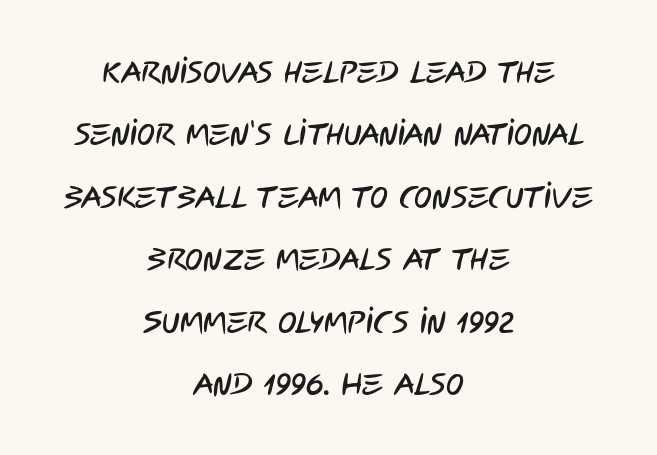
The image shows 30 px condensed sans-serif type; set centered, loose line spacing (2.08x), normal letter spacing, not underlined; low stroke contrast and a large x-height.
